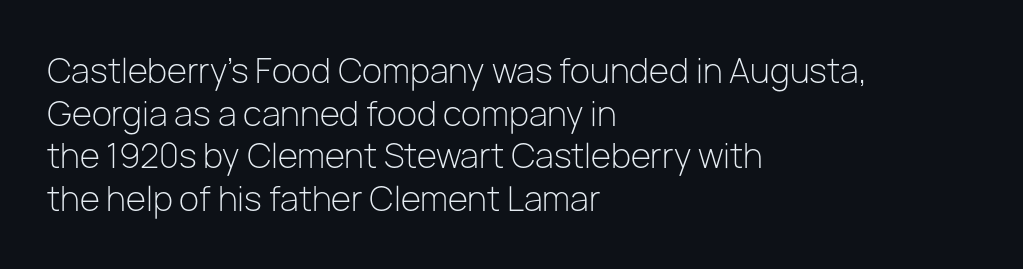
{"serif": "no", "italic": "no", "bold": "no", "weight": "light", "width": "normal", "stroke_contrast": "low", "x_height": "medium", "monospaced": "no", "underline": "no", "align": "left", "line_spacing": "normal", "line_spacing_ratio": 1.29, "letter_spacing": "normal", "letter_spacing_em": 0.0, "glyph_px": 33}
